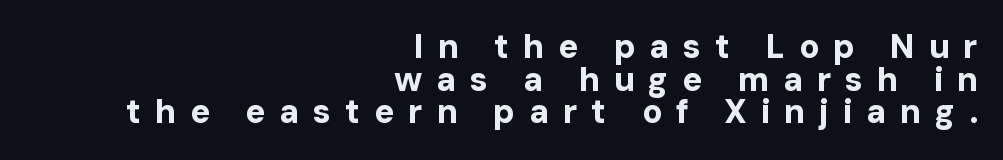
Q: Is the text bold? A: Yes.
Q: Is the text italic (slanted)? A: No, it is upright.
Q: Is the typeface a serif or a sans-serif typeface? A: Sans-serif.
Q: Is the text underlined? A: No.
Q: How is the paragraph aligned? A: Right-aligned.
Q: Is the spacing between letters normal or unusually wide? A: Unusually wide.
Q: Is the spacing between lines tight, normal or loose? A: Tight.
Q: Width (condensed, normal, or wide)? A: Normal.
Q: Stroke contrast? A: Low.
Q: x-height? A: Medium.
Q: Monospaced? A: No.
